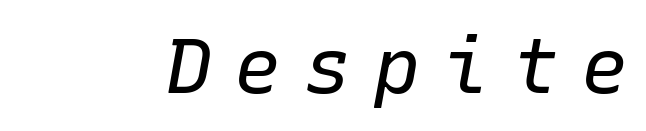
Q: Is the text bold? A: No.
Q: Is the text italic (slanted)? A: Yes, it leans right by about 10 degrees.
Q: Is the text underlined? A: No.
Q: Is the spacing between letters normal or unusually wide? A: Unusually wide.
Q: Width (condensed, normal, or wide)? A: Normal.
Q: Stroke contrast? A: Low.
Q: x-height? A: Medium.
Q: Monospaced? A: Yes.
